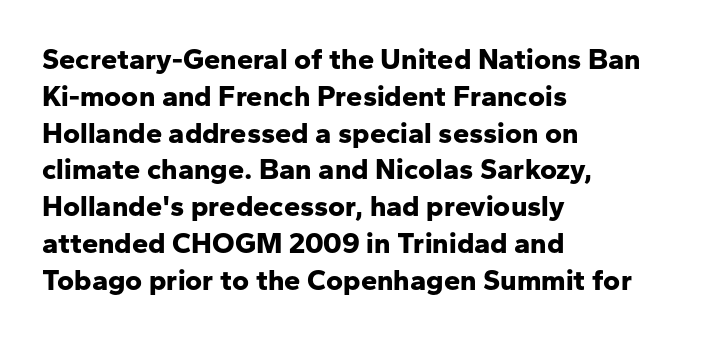
Q: Is the text bold? A: Yes.
Q: Is the text italic (slanted)? A: No, it is upright.
Q: Is the typeface a serif or a sans-serif typeface? A: Sans-serif.
Q: Is the text underlined? A: No.
Q: How is the paragraph aligned? A: Left-aligned.
Q: Is the spacing between letters normal or unusually wide? A: Normal.
Q: Is the spacing between lines tight, normal or loose? A: Normal.
Q: Width (condensed, normal, or wide)? A: Normal.
Q: Stroke contrast? A: Low.
Q: x-height? A: Medium.
Q: Monospaced? A: No.
